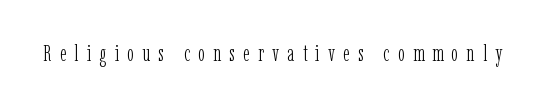
{"italic": "no", "bold": "no", "underline": "no", "letter_spacing": "wide", "letter_spacing_em": 0.36, "glyph_px": 23}
